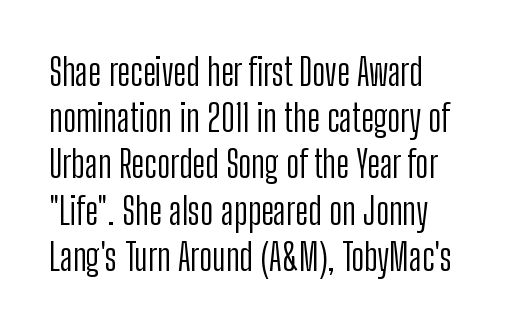
Q: Is the text bold? A: No.
Q: Is the text italic (slanted)? A: No, it is upright.
Q: Is the typeface a serif or a sans-serif typeface? A: Sans-serif.
Q: Is the text underlined? A: No.
Q: How is the paragraph aligned? A: Left-aligned.
Q: Is the spacing between letters normal or unusually wide? A: Normal.
Q: Is the spacing between lines tight, normal or loose? A: Normal.
Q: Width (condensed, normal, or wide)? A: Condensed.
Q: Stroke contrast? A: Low.
Q: x-height? A: Medium.
Q: Monospaced? A: No.
